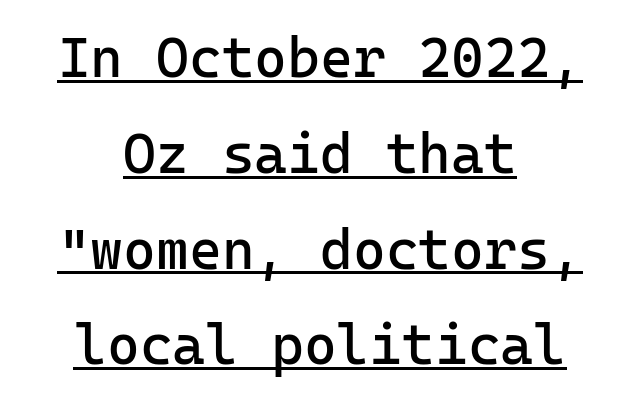
Q: Is the text bold? A: No.
Q: Is the text italic (slanted)? A: No, it is upright.
Q: Is the typeface a serif or a sans-serif typeface? A: Sans-serif.
Q: Is the text underlined? A: Yes.
Q: How is the paragraph aligned? A: Centered.
Q: Is the spacing between letters normal or unusually wide? A: Normal.
Q: Width (condensed, normal, or wide)? A: Normal.
Q: Stroke contrast? A: Low.
Q: x-height? A: Medium.
Q: Monospaced? A: Yes.
